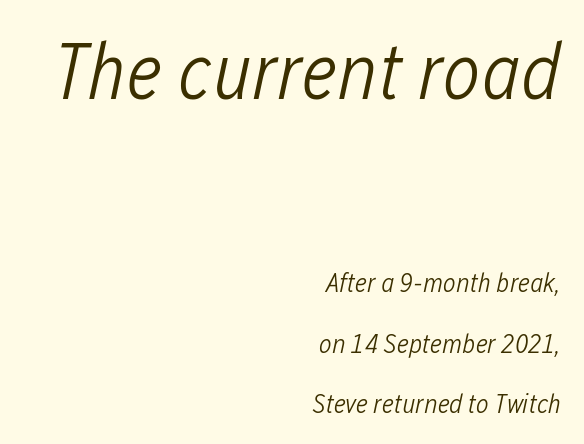
The image shows 80 px light, condensed type, italic (leaning right); set right-aligned, loose line spacing (2.24x), normal letter spacing, not underlined; the first (top) block is 2.96x larger; low stroke contrast and a medium x-height.
